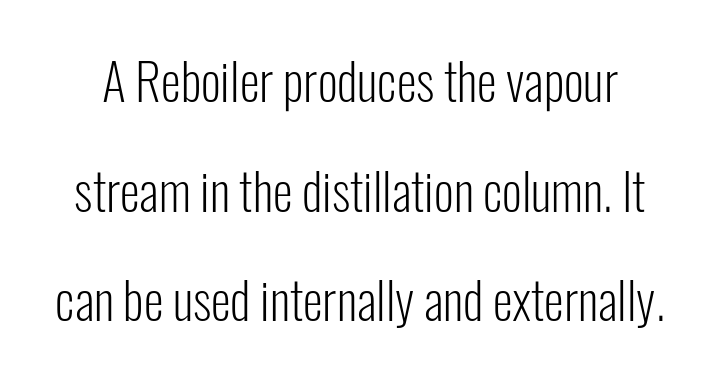
This sample has the flowing, uneven cadence of proportional lettering. Compared with typical paragraphs, the rows here are farther apart. What kind of face is this? One without serifs — a sans. The strip under each line holds only bare page. Spacing between characters is what you'd get straight out of the box.
